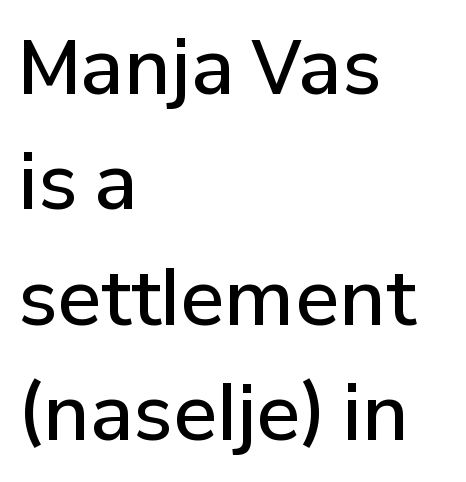
{"serif": "no", "italic": "no", "bold": "semi", "weight": "semibold", "width": "normal", "stroke_contrast": "low", "x_height": "medium", "monospaced": "no", "underline": "no", "align": "left", "line_spacing": "normal", "line_spacing_ratio": 1.56, "letter_spacing": "normal", "letter_spacing_em": 0.0, "glyph_px": 74}
